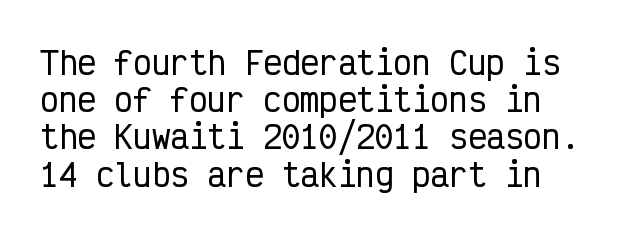
Nobody drew a line under any word here. I'd call this a sans setting — the letters go barefoot. Every character here occupies the same horizontal width, giving the sample a typewriter-like rhythm. Nothing unusual about the tracking: characters are spaced as the font intends. A roman cut, with each character standing at attention.
